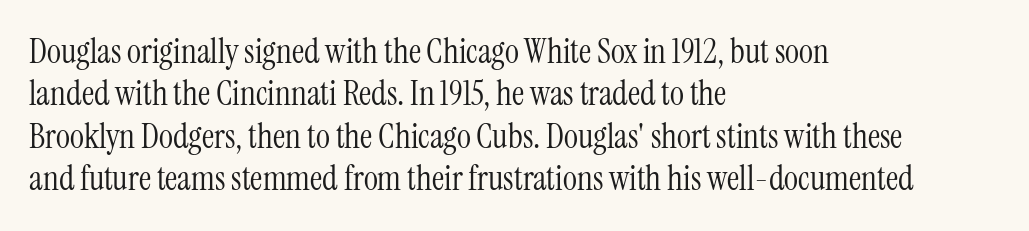
Character widths vary here, with narrow letters taking less room than wide ones. The lines in this sample share a left origin and differ only in where they stop. The lettering holds an erect, upright posture throughout. Compared with typical paragraphs, the rows here are spaced about the same. The string is rendered with underlining switched off.
